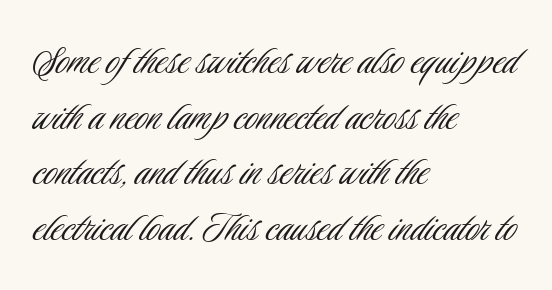
Q: Is the text bold? A: No.
Q: Is the text italic (slanted)? A: Yes.
Q: Is the typeface a serif or a sans-serif typeface? A: Sans-serif.
Q: Is the text underlined? A: No.
Q: How is the paragraph aligned? A: Left-aligned.
Q: Is the spacing between letters normal or unusually wide? A: Normal.
Q: Width (condensed, normal, or wide)? A: Condensed.
Q: Stroke contrast? A: Low.
Q: x-height? A: Small.
Q: Monospaced? A: No.
